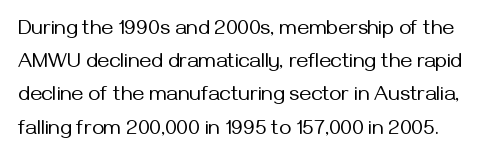
The image shows 21 px text type, upright; set normal line spacing (1.58x), normal letter spacing, not underlined.
